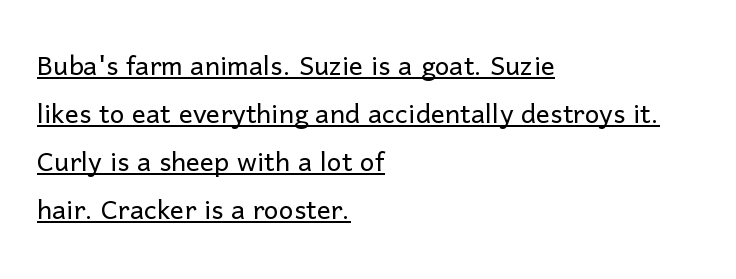
Spacing between characters is what you'd get straight out of the box. Leading: standard. This rendering employs a face without finishing strokes, i.e., a sans-serif. Ink coverage per letter is moderate at most.
